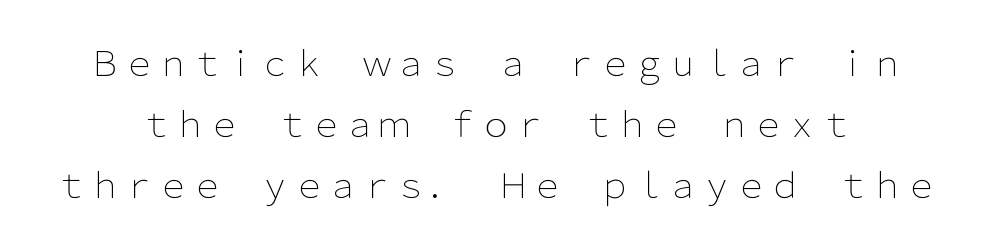
Decoration check: the copy has no underline. The lettering holds an erect, upright posture throughout. This rendering employs a face without finishing strokes, i.e., a sans-serif. The weight tops out at a normal text grade. Observe the ordinary spacing: letters are neighbours, not strangers.
